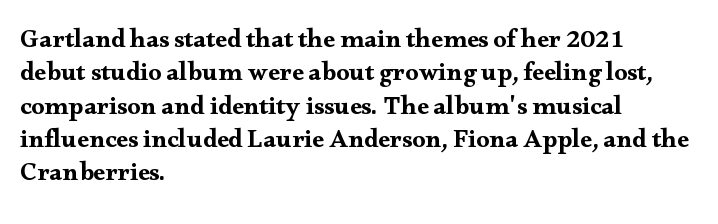
{"italic": "no", "underline": "no", "align": "left", "line_spacing": "normal", "line_spacing_ratio": 1.28, "letter_spacing": "normal", "letter_spacing_em": 0.0, "glyph_px": 26}
